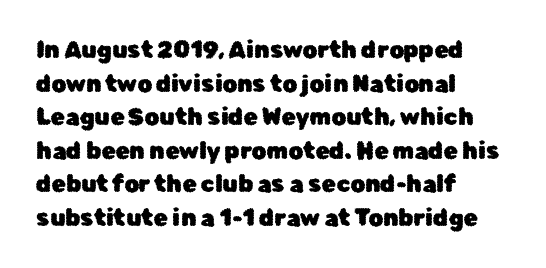
{"italic": "no", "underline": "no", "align": "left", "line_spacing": "normal", "line_spacing_ratio": 1.46, "letter_spacing": "normal", "letter_spacing_em": 0.0, "glyph_px": 23}
